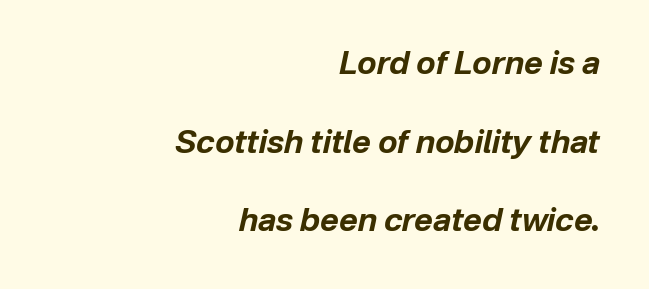
These lines are rendered in a variable-pitch font. Tracking here is standard; glyphs follow each other at the usual distance. The paragraph shown leans on its right margin. Observe the lean: these are italic letterforms.
